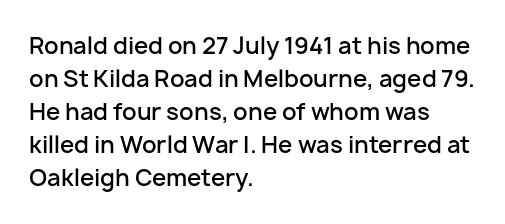
The image shows 23 px text type, upright; set left-aligned, normal line spacing (1.44x), normal letter spacing, not underlined.
